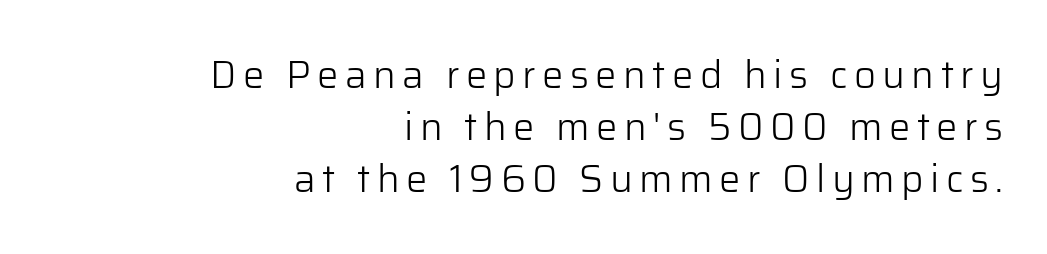
Q: Is the text bold? A: No.
Q: Is the text italic (slanted)? A: No, it is upright.
Q: Is the typeface a serif or a sans-serif typeface? A: Sans-serif.
Q: Is the text underlined? A: No.
Q: How is the paragraph aligned? A: Right-aligned.
Q: Is the spacing between lines tight, normal or loose? A: Normal.
Q: Width (condensed, normal, or wide)? A: Normal.
Q: Stroke contrast? A: Low.
Q: x-height? A: Medium.
Q: Monospaced? A: No.
